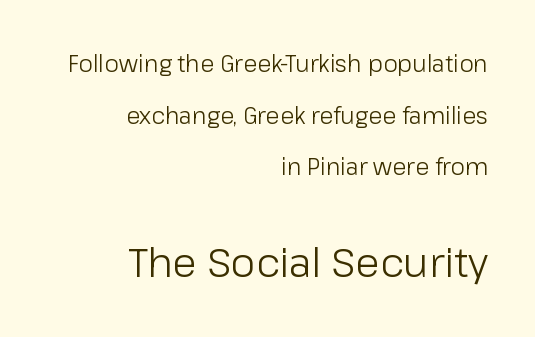
Q: Is the text bold? A: No.
Q: Is the text italic (slanted)? A: No, it is upright.
Q: Is the typeface a serif or a sans-serif typeface? A: Sans-serif.
Q: Is the text underlined? A: No.
Q: How is the paragraph aligned? A: Right-aligned.
Q: Is the spacing between letters normal or unusually wide? A: Normal.
Q: Is the spacing between lines tight, normal or loose? A: Loose.
Q: Which block of text is set in a larger size, the first (top) or the second (bottom)? A: The second (bottom) one.
Q: Width (condensed, normal, or wide)? A: Normal.
Q: Stroke contrast? A: Low.
Q: x-height? A: Medium.
Q: Monospaced? A: No.
